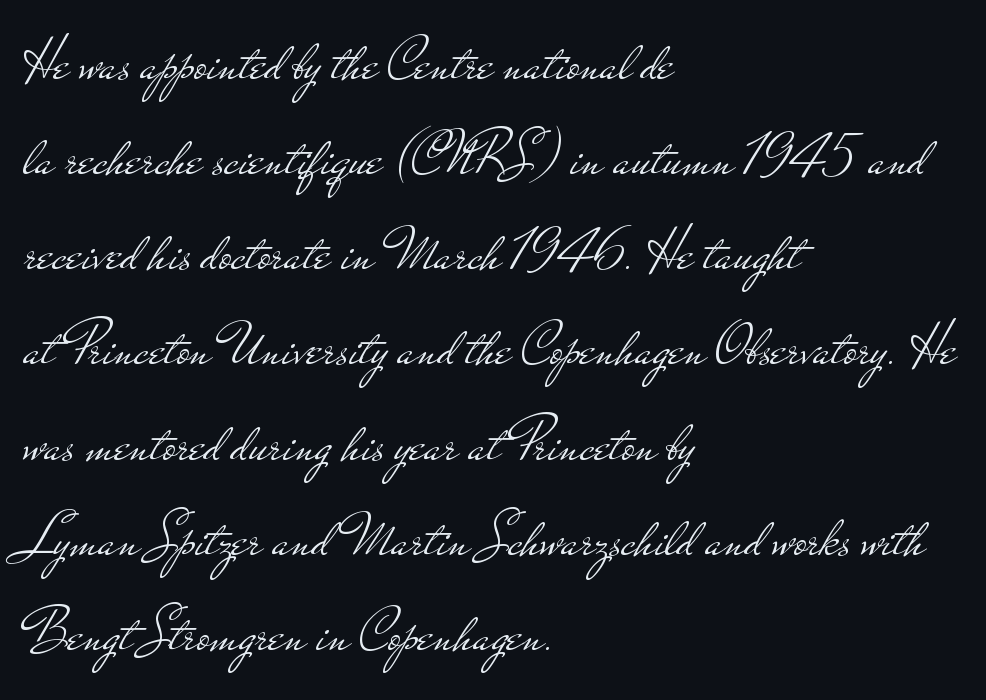
The glyphs in this specimen are sans serif. Here the designer chose a conventional face with non-uniform glyph widths. Caption: standard tracking, unaltered. The string is rendered with underlining switched off.
